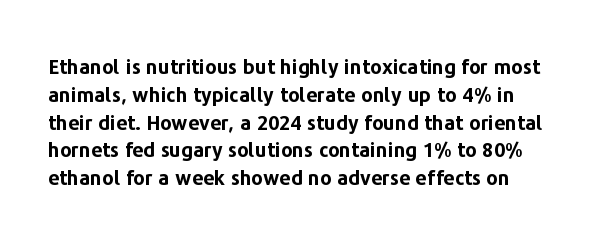
Q: Is the text bold? A: Yes.
Q: Is the text italic (slanted)? A: No, it is upright.
Q: Is the text underlined? A: No.
Q: Is the spacing between letters normal or unusually wide? A: Normal.
Q: Is the spacing between lines tight, normal or loose? A: Normal.
